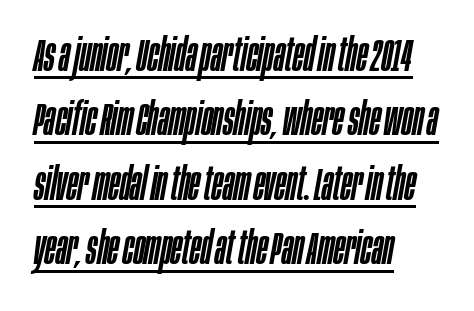
Q: Is the text italic (slanted)? A: Yes, it leans right by about 10 degrees.
Q: Is the text underlined? A: Yes.
Q: How is the paragraph aligned? A: Left-aligned.
Q: Is the spacing between letters normal or unusually wide? A: Normal.
Q: Is the spacing between lines tight, normal or loose? A: Normal.
Q: Width (condensed, normal, or wide)? A: Condensed.
Q: Stroke contrast? A: Low.
Q: x-height? A: Large.
Q: Monospaced? A: No.
